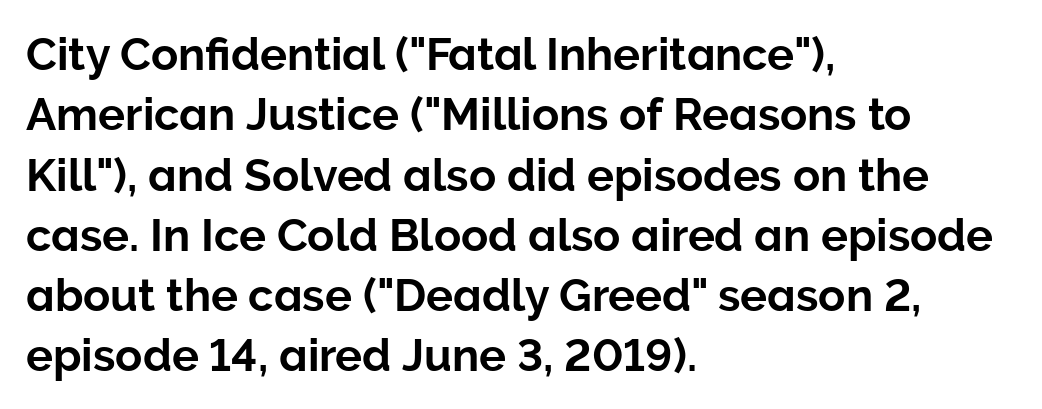
{"serif": "no", "italic": "no", "width": "normal", "stroke_contrast": "low", "x_height": "medium", "monospaced": "no", "underline": "no", "align": "left", "line_spacing": "normal", "line_spacing_ratio": 1.34, "letter_spacing": "normal", "letter_spacing_em": 0.0, "glyph_px": 45}
